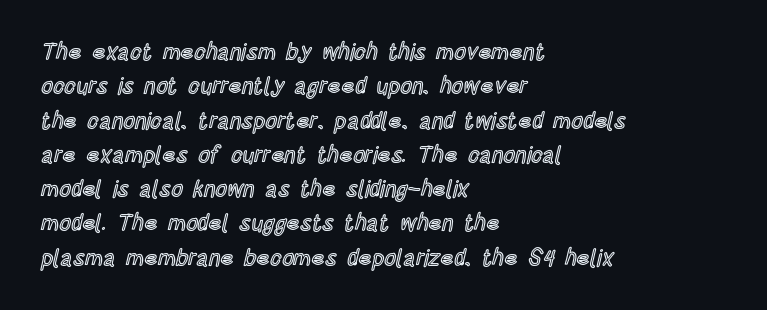
{"underline": "no", "align": "left", "line_spacing": "normal", "line_spacing_ratio": 1.49, "letter_spacing": "normal", "letter_spacing_em": 0.0, "glyph_px": 23}
